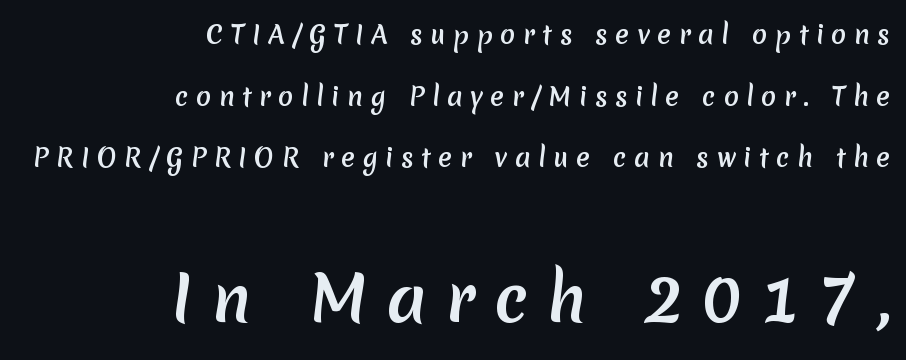
Descenders are the only things crossing below the line. The vertical gap from one line to the next is large. If you drew a ruler down the right edge, every line would touch it. This rendering widens character spacing well past its baseline value. Compare the two chunks: the lower has the greater cap height.
